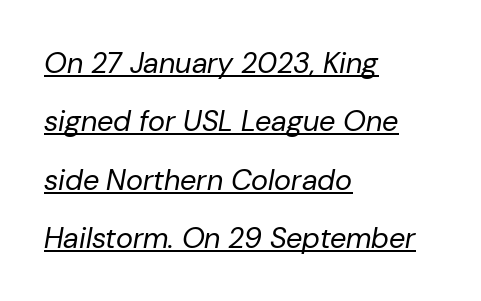
Stroke mass is kept to a normal reading level or below. In terms of leading, this rendering errs on the spacious side. Descenders here cross a horizontal rule under the line. Horizontal alignment here is leftward, the default for most running prose.
